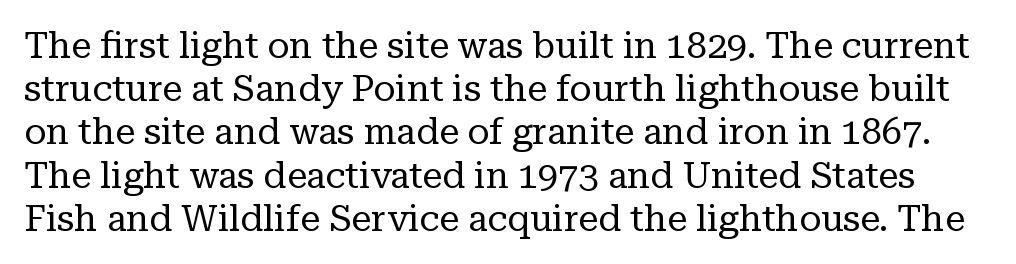
{"serif": "yes", "italic": "no", "bold": "no", "weight": "regular", "width": "normal", "stroke_contrast": "low", "x_height": "medium", "monospaced": "no", "underline": "no", "line_spacing_ratio": 1.2, "letter_spacing": "normal", "letter_spacing_em": 0.0, "glyph_px": 36}
